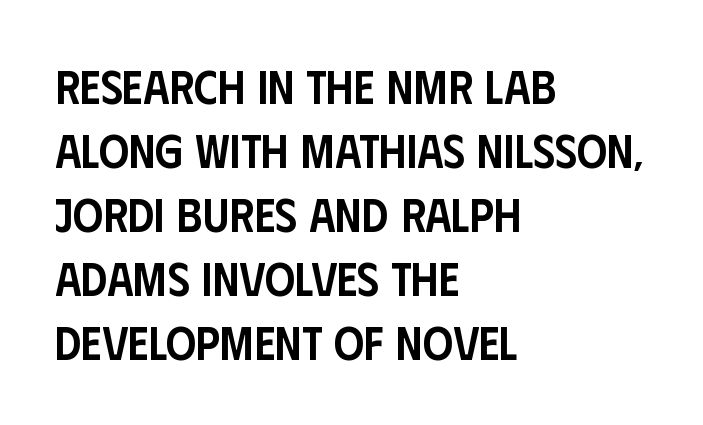
{"serif": "no", "italic": "no", "bold": "semi", "weight": "semibold", "width": "condensed", "stroke_contrast": "low", "x_height": "large", "monospaced": "no", "underline": "no", "align": "left", "line_spacing": "normal", "line_spacing_ratio": 1.36, "letter_spacing": "normal", "letter_spacing_em": 0.0, "glyph_px": 47}
